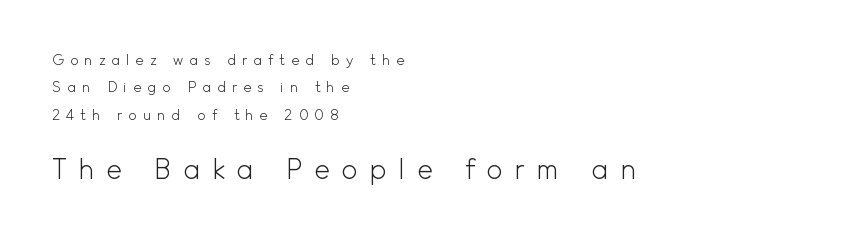
{"italic": "no", "bold": "no", "underline": "no", "align": "left", "line_spacing": "loose", "line_spacing_ratio": 1.95, "letter_spacing": "wide", "letter_spacing_em": 0.43, "larger_block": "second", "size_ratio": 1.93, "glyph_px": 27}
